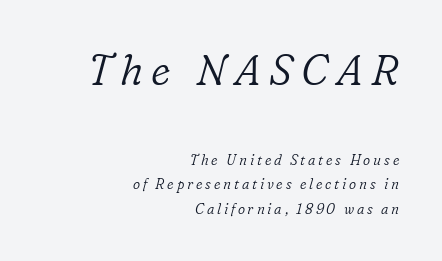
The image shows 42 px light serif type, italic (leaning right); set right-aligned, line spacing 1.76x, unusually wide letter spacing (+0.2 em), not underlined; the first (top) block is 3.0x larger; low stroke contrast and a medium x-height.
